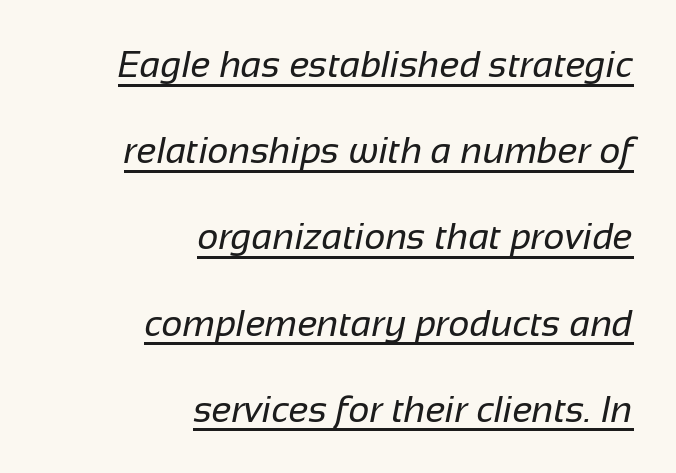
The image shows 37 px regular-weight sans-serif type; set right-aligned, loose line spacing (2.33x), normal letter spacing, underlined; low stroke contrast and a medium x-height.
